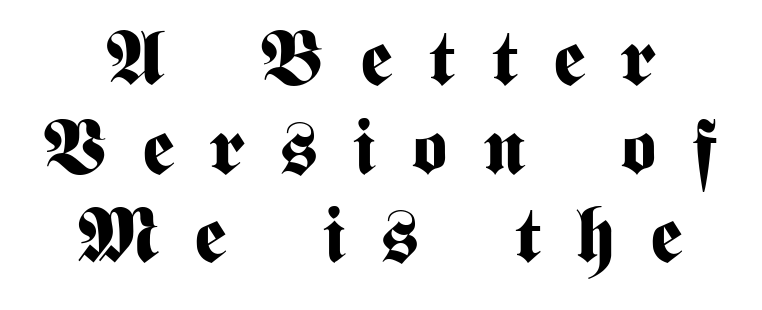
Chunky letters — that's bold for sure. The line texture is sparse and dotted thanks to wide tracking. The string is rendered with underlining switched off. This is roman type, the default non-slanted kind.
